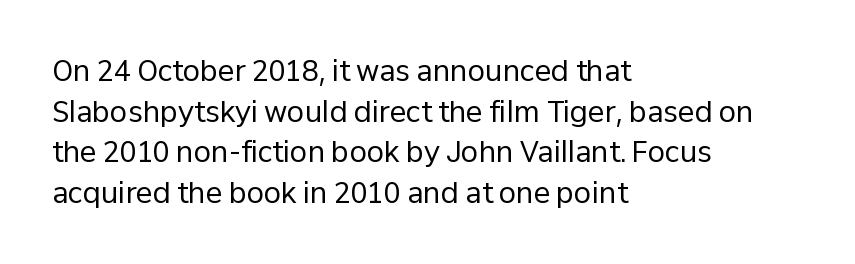
Think of a printed novel: that variable character pitch is what you see here. The strokes carry an ordinary text weight at most. Short and long lines alike share a common starting point at left. The designer went with a sans here, leaving each stem footless. The face used here is rendered with its standard letterfit. Any mark beneath the type? The region is blank.
